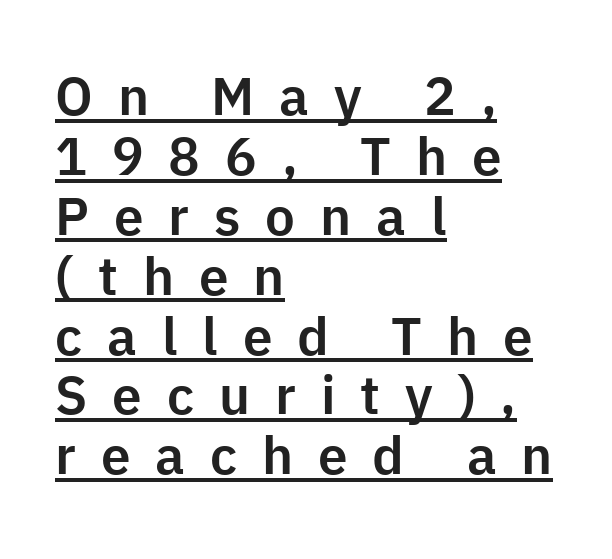
{"serif": "no", "italic": "no", "width": "normal", "stroke_contrast": "low", "x_height": "medium", "monospaced": "no", "underline": "yes", "align": "left", "line_spacing": "tight", "line_spacing_ratio": 1.13, "letter_spacing": "wide", "letter_spacing_em": 0.47, "glyph_px": 53}
